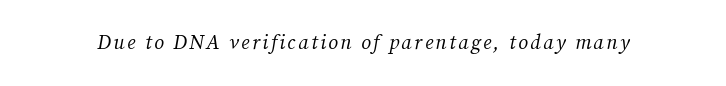
{"italic": "yes", "lean": "right", "slant_degrees": 12, "bold": "no", "underline": "no", "glyph_px": 20}
